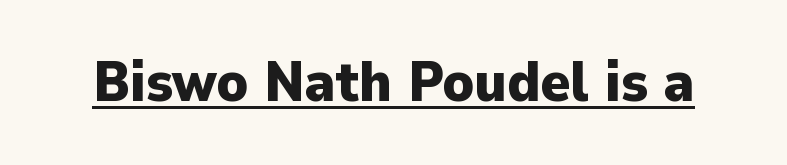
You'd pick this weight for a headline — it's a proper bold. What decoration does the sample have? An underline. What kind of face is this? One without serifs — a sans. How are the letters spaced? Ordinarily, with no added tracking.
